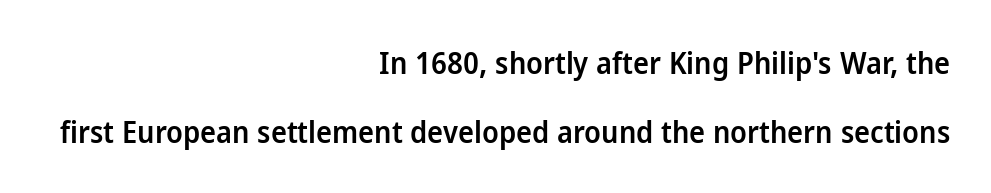
The image shows 30 px semibold sans-serif type, upright; set right-aligned, loose line spacing (2.3x), normal letter spacing, not underlined; low stroke contrast and a medium x-height.
